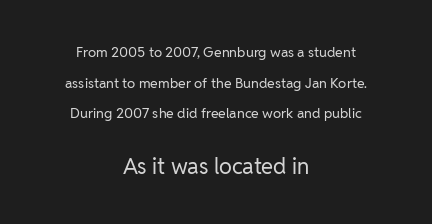
The image shows 22 px text type, upright; set centered, loose line spacing (2.18x), normal letter spacing, not underlined; the second (bottom) block is 1.57x larger.
